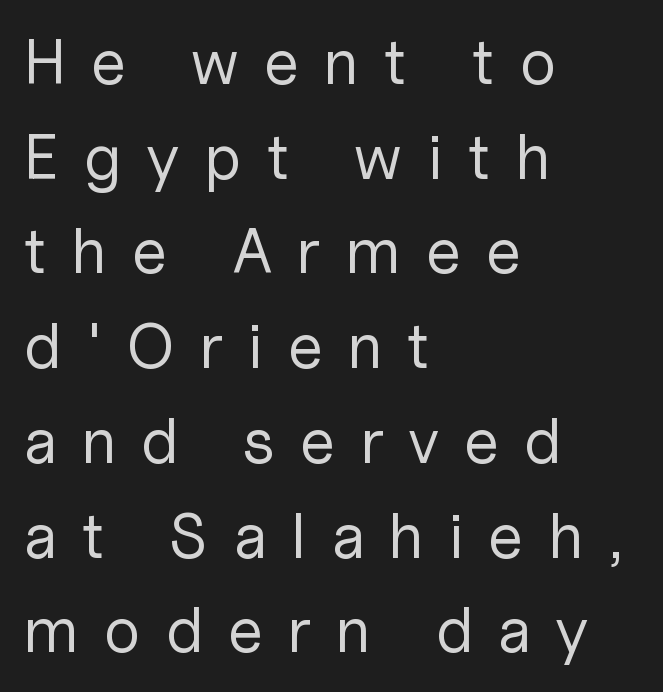
Q: Is the text bold? A: No.
Q: Is the text italic (slanted)? A: No, it is upright.
Q: Is the typeface a serif or a sans-serif typeface? A: Sans-serif.
Q: Is the text underlined? A: No.
Q: How is the paragraph aligned? A: Left-aligned.
Q: Is the spacing between letters normal or unusually wide? A: Unusually wide.
Q: Is the spacing between lines tight, normal or loose? A: Normal.
Q: Width (condensed, normal, or wide)? A: Normal.
Q: Stroke contrast? A: Low.
Q: x-height? A: Medium.
Q: Monospaced? A: No.
